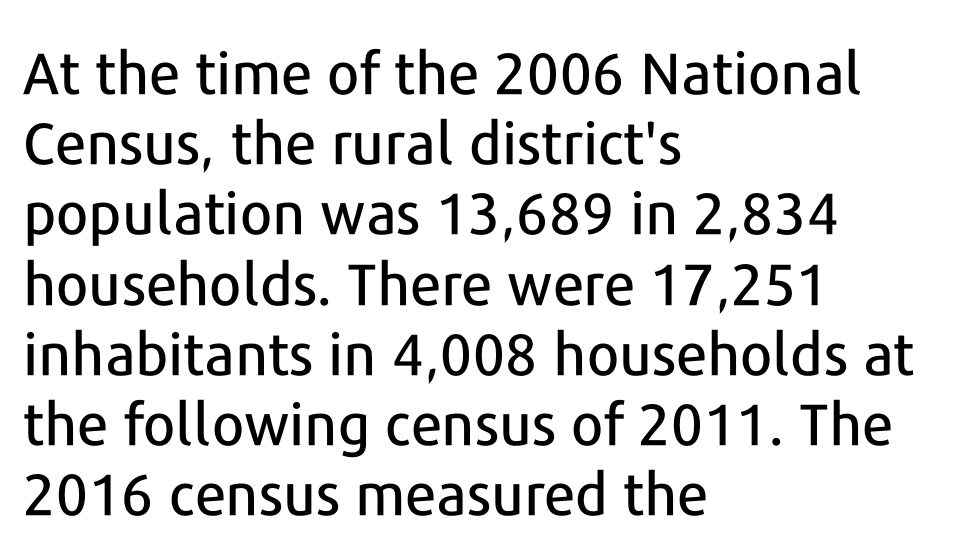
Note the varied advance widths — an 'i' is clearly narrower than an 'm'. The typeface chosen for these lines omits serifs. Is the letter spacing exaggerated? No — it looks like the ordinary default. Descenders hang freely into open space. Nope, not italic — everything's standing straight.
